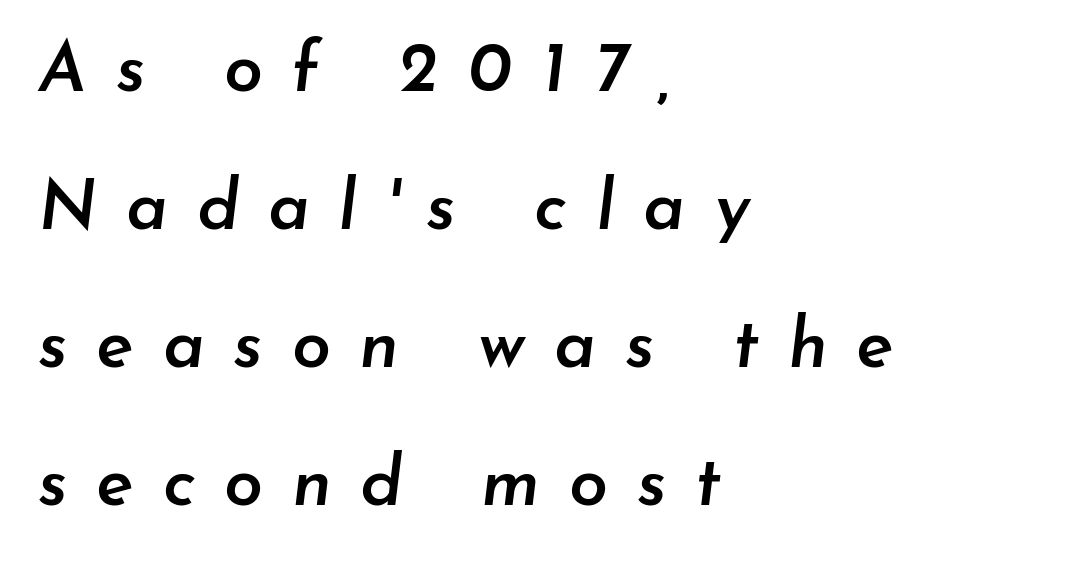
The image shows 70 px semibold type, italic (leaning right); set left-aligned, loose line spacing (1.97x), unusually wide letter spacing (+0.41 em), not underlined; low stroke contrast and a small x-height.
